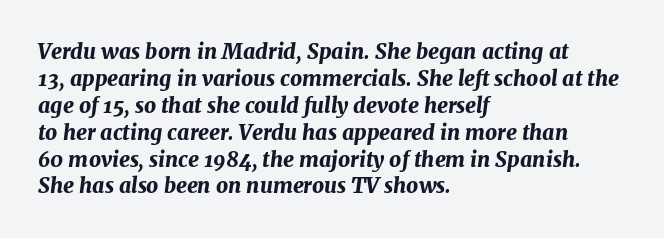
Q: Is the text bold? A: Yes.
Q: Is the text italic (slanted)? A: Yes, it leans right by about 7 degrees.
Q: Is the text underlined? A: No.
Q: How is the paragraph aligned? A: Left-aligned.
Q: Is the spacing between letters normal or unusually wide? A: Normal.
Q: Is the spacing between lines tight, normal or loose? A: Normal.
